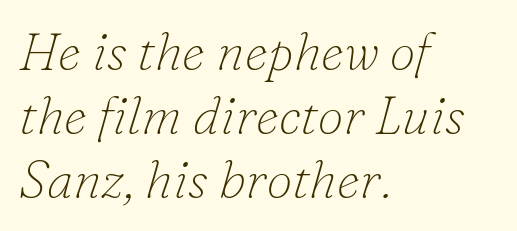
Q: Is the text bold? A: No.
Q: Is the text italic (slanted)? A: Yes, it leans right by about 16 degrees.
Q: Is the typeface a serif or a sans-serif typeface? A: Serif.
Q: Is the text underlined? A: No.
Q: How is the paragraph aligned? A: Left-aligned.
Q: Is the spacing between letters normal or unusually wide? A: Normal.
Q: Width (condensed, normal, or wide)? A: Normal.
Q: Stroke contrast? A: Low.
Q: x-height? A: Small.
Q: Monospaced? A: No.
